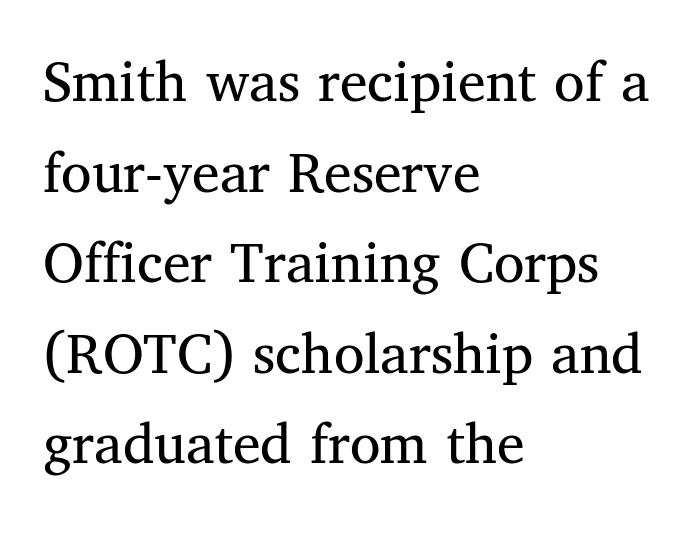
Q: Is the text bold? A: No.
Q: Is the text italic (slanted)? A: No, it is upright.
Q: Is the typeface a serif or a sans-serif typeface? A: Serif.
Q: Is the text underlined? A: No.
Q: How is the paragraph aligned? A: Left-aligned.
Q: Is the spacing between letters normal or unusually wide? A: Normal.
Q: Is the spacing between lines tight, normal or loose? A: Normal.
Q: Width (condensed, normal, or wide)? A: Normal.
Q: Stroke contrast? A: Medium.
Q: x-height? A: Medium.
Q: Monospaced? A: No.
